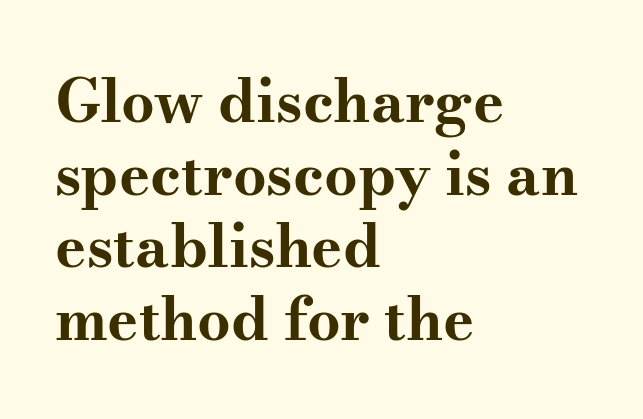
The image shows 59 px bold, wide serif type, upright; set left-aligned, line spacing 1.23x, normal letter spacing, not underlined; medium stroke contrast and a small x-height.
